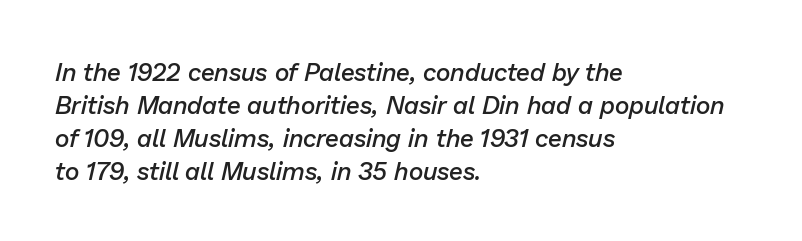
{"italic": "yes", "lean": "right", "slant_degrees": 13, "bold": "semi", "underline": "no", "align": "left", "line_spacing": "normal", "line_spacing_ratio": 1.32, "letter_spacing": "normal", "letter_spacing_em": 0.0, "glyph_px": 25}
